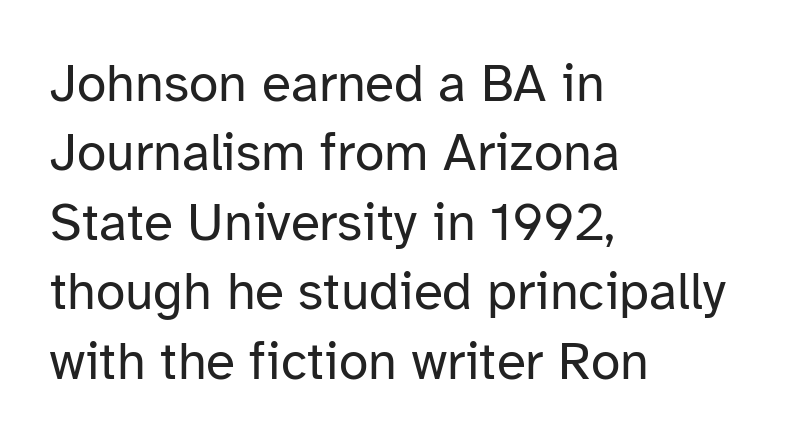
Q: Is the text bold? A: No.
Q: Is the text italic (slanted)? A: No, it is upright.
Q: Is the typeface a serif or a sans-serif typeface? A: Sans-serif.
Q: Is the text underlined? A: No.
Q: How is the paragraph aligned? A: Left-aligned.
Q: Is the spacing between letters normal or unusually wide? A: Normal.
Q: Is the spacing between lines tight, normal or loose? A: Normal.
Q: Width (condensed, normal, or wide)? A: Normal.
Q: Stroke contrast? A: Low.
Q: x-height? A: Medium.
Q: Monospaced? A: No.
